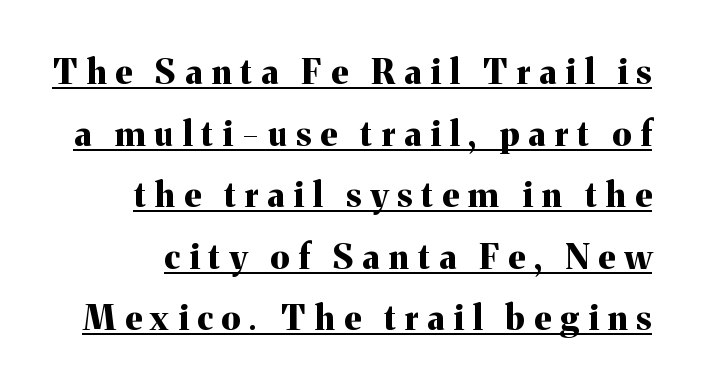
The image shows 34 px bold serif type, upright; set line spacing 1.81x, unusually wide letter spacing (+0.27 em), underlined; medium stroke contrast and a medium x-height.
